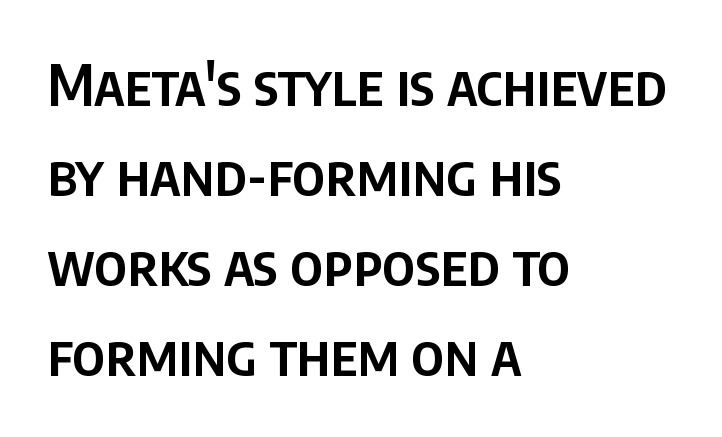
Q: Is the text bold? A: Semi-bold.
Q: Is the text italic (slanted)? A: No, it is upright.
Q: Is the typeface a serif or a sans-serif typeface? A: Sans-serif.
Q: Is the text underlined? A: No.
Q: How is the paragraph aligned? A: Left-aligned.
Q: Is the spacing between letters normal or unusually wide? A: Normal.
Q: Is the spacing between lines tight, normal or loose? A: Normal.
Q: Width (condensed, normal, or wide)? A: Condensed.
Q: Stroke contrast? A: Low.
Q: x-height? A: Large.
Q: Monospaced? A: No.
